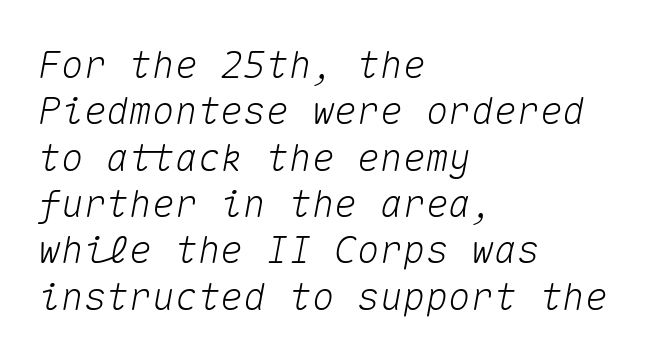
Q: Is the text italic (slanted)? A: Yes, it leans right by about 10 degrees.
Q: Is the text underlined? A: No.
Q: How is the paragraph aligned? A: Left-aligned.
Q: Is the spacing between letters normal or unusually wide? A: Normal.
Q: Width (condensed, normal, or wide)? A: Normal.
Q: Stroke contrast? A: Medium.
Q: x-height? A: Medium.
Q: Monospaced? A: Yes.
